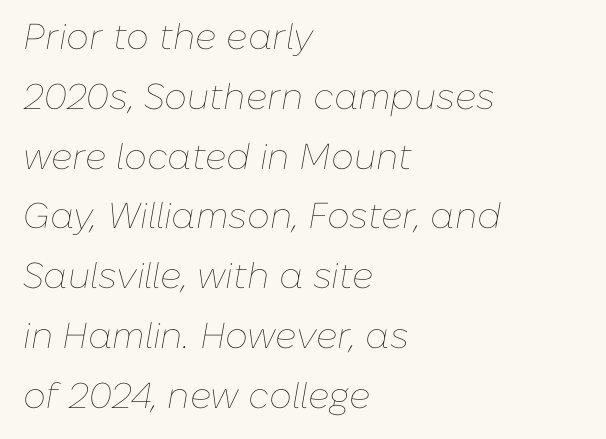
The image shows 36 px thin type, italic (leaning right); set left-aligned, normal line spacing (1.66x), normal letter spacing, not underlined; low stroke contrast and a medium x-height.
